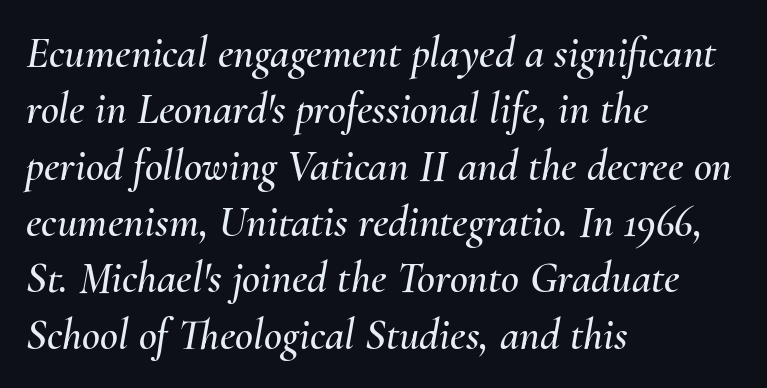
Q: Is the text italic (slanted)? A: Yes, it leans right by about 10 degrees.
Q: Is the text underlined? A: No.
Q: How is the paragraph aligned? A: Left-aligned.
Q: Is the spacing between letters normal or unusually wide? A: Normal.
Q: Is the spacing between lines tight, normal or loose? A: Normal.
Q: Width (condensed, normal, or wide)? A: Normal.
Q: Stroke contrast? A: Medium.
Q: x-height? A: Small.
Q: Monospaced? A: No.
